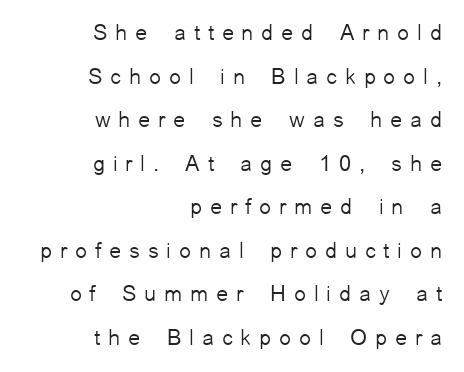
Q: Is the text bold? A: No.
Q: Is the text italic (slanted)? A: No, it is upright.
Q: Is the text underlined? A: No.
Q: How is the paragraph aligned? A: Right-aligned.
Q: Is the spacing between letters normal or unusually wide? A: Unusually wide.
Q: Is the spacing between lines tight, normal or loose? A: Loose.
